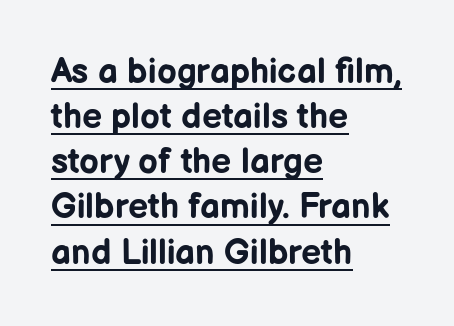
Proportional: the letters do not fall into vertical columns. Casual observation: everything's shoved over to the left. Each new line begins a customary step beneath the previous one. Nobody touched the tracking dial on this one.
